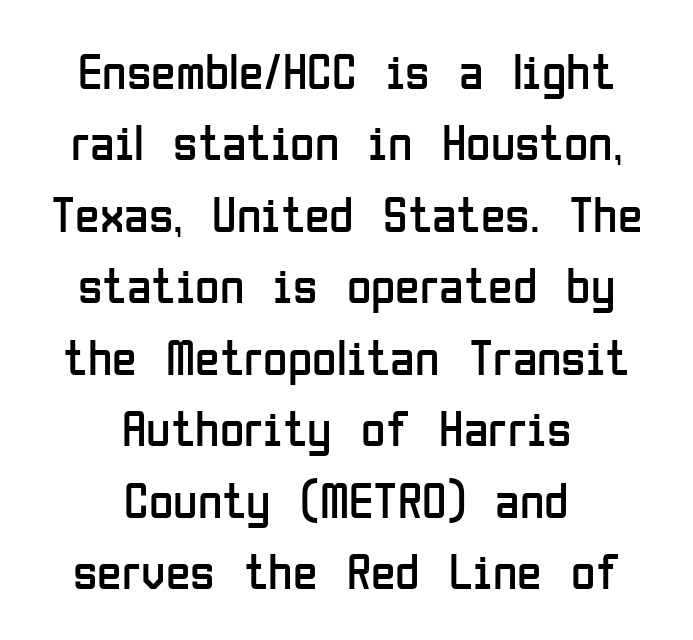
You could call the tracking neutral — neither tight nor loose. Short and long lines alike share a common midpoint. In terms of leading, this rendering sits right in the middle. The gap between lines stays unmarked.
